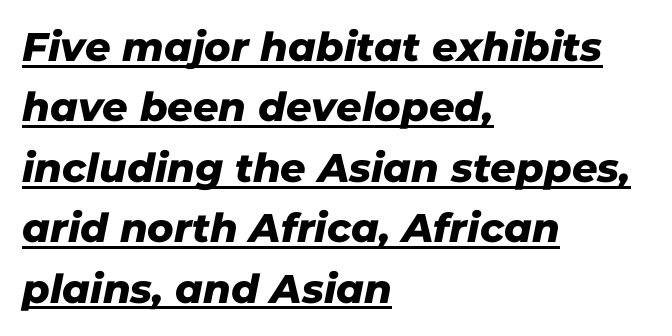
The image shows 40 px sans-serif type; set left-aligned, normal line spacing (1.51x), normal letter spacing, underlined; low stroke contrast and a medium x-height.
